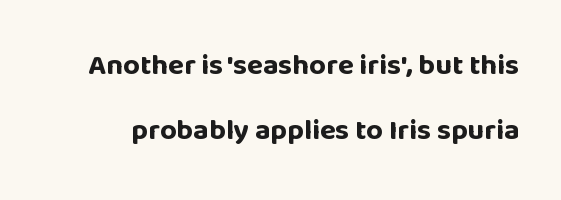
Q: Is the text bold? A: Yes.
Q: Is the text italic (slanted)? A: No, it is upright.
Q: Is the typeface a serif or a sans-serif typeface? A: Sans-serif.
Q: Is the text underlined? A: No.
Q: Is the spacing between letters normal or unusually wide? A: Normal.
Q: Is the spacing between lines tight, normal or loose? A: Loose.
Q: Width (condensed, normal, or wide)? A: Normal.
Q: Stroke contrast? A: Low.
Q: x-height? A: Large.
Q: Monospaced? A: No.
